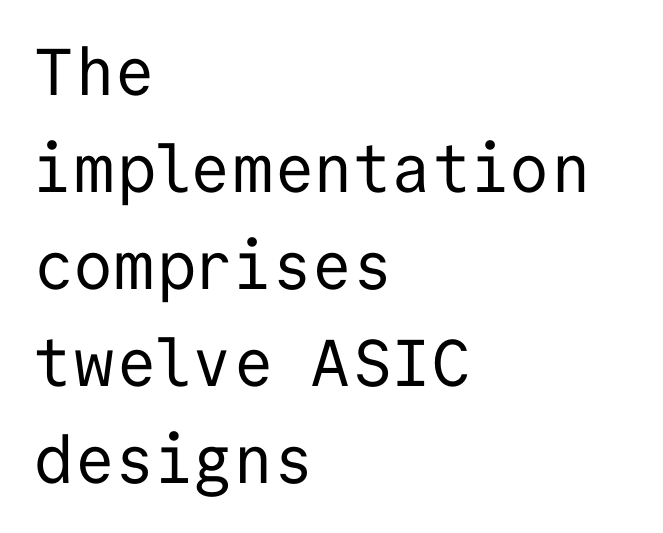
Q: Is the text bold? A: No.
Q: Is the text italic (slanted)? A: No, it is upright.
Q: Is the typeface a serif or a sans-serif typeface? A: Sans-serif.
Q: Is the text underlined? A: No.
Q: How is the paragraph aligned? A: Left-aligned.
Q: Is the spacing between letters normal or unusually wide? A: Normal.
Q: Is the spacing between lines tight, normal or loose? A: Normal.
Q: Width (condensed, normal, or wide)? A: Normal.
Q: Stroke contrast? A: Low.
Q: x-height? A: Medium.
Q: Monospaced? A: Yes.
